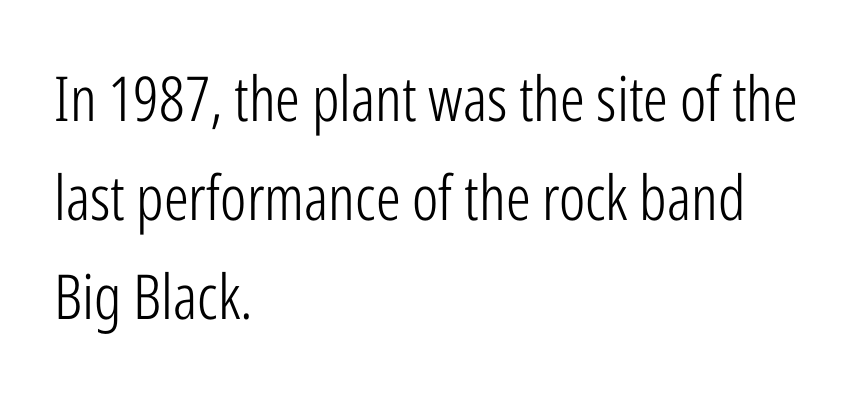
If you drew a line through each stem, it would be perfectly vertical. Stroke thickness stays within the range of a standard reading face or lighter. Short note: letters normally spaced. Layout note: lines flush left.
